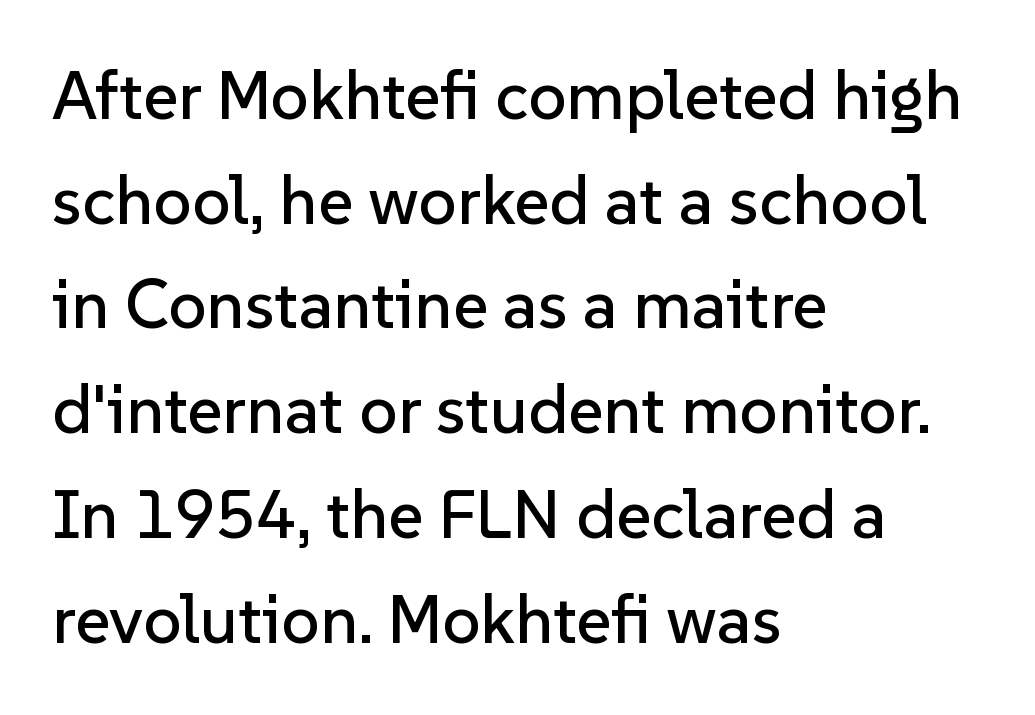
Q: Is the text italic (slanted)? A: No, it is upright.
Q: Is the typeface a serif or a sans-serif typeface? A: Sans-serif.
Q: Is the text underlined? A: No.
Q: How is the paragraph aligned? A: Left-aligned.
Q: Is the spacing between letters normal or unusually wide? A: Normal.
Q: Is the spacing between lines tight, normal or loose? A: Normal.
Q: Width (condensed, normal, or wide)? A: Normal.
Q: Stroke contrast? A: Low.
Q: x-height? A: Medium.
Q: Monospaced? A: No.
